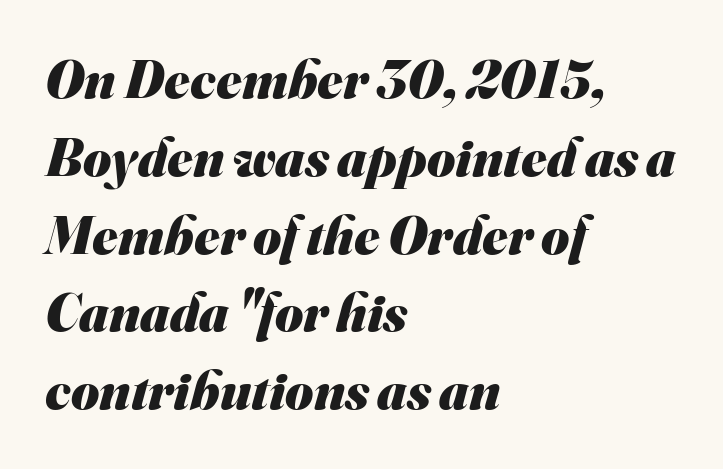
The image shows 54 px heavy sans-serif type; set left-aligned, normal line spacing (1.44x), normal letter spacing, not underlined; medium stroke contrast and a small x-height.
